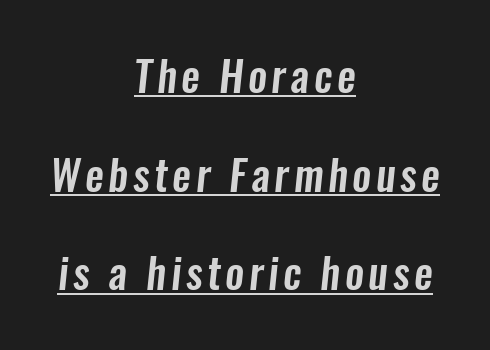
The image shows 42 px condensed sans-serif type; set centered, loose line spacing (2.35x), underlined; low stroke contrast and a medium x-height.
